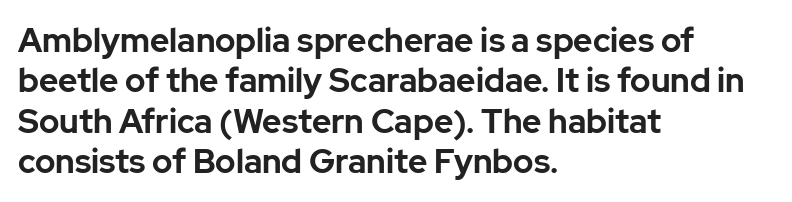
{"serif": "no", "italic": "no", "bold": "yes", "weight": "bold", "width": "normal", "stroke_contrast": "low", "x_height": "medium", "monospaced": "no", "underline": "no", "align": "left", "line_spacing_ratio": 1.22, "letter_spacing": "normal", "letter_spacing_em": 0.0, "glyph_px": 33}
